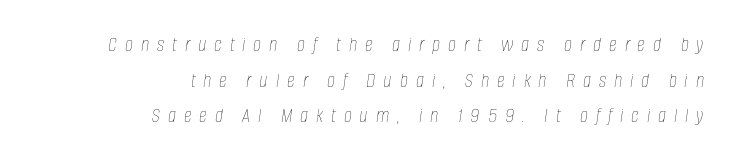
Line spacing here is normal. The specimen reads as italic at a glance. Anything drawn beneath the words? Only blank space. There is plenty of visible air inserted between adjacent glyphs. Is this a heavy cut? Hardly; it is regular or lighter.
